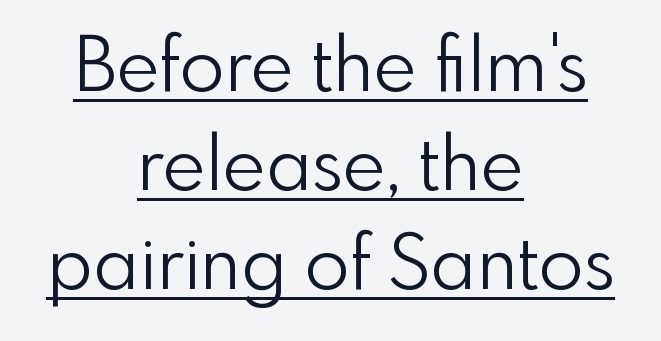
Q: Is the text bold? A: No.
Q: Is the text italic (slanted)? A: No, it is upright.
Q: Is the typeface a serif or a sans-serif typeface? A: Sans-serif.
Q: Is the text underlined? A: Yes.
Q: How is the paragraph aligned? A: Centered.
Q: Is the spacing between letters normal or unusually wide? A: Normal.
Q: Is the spacing between lines tight, normal or loose? A: Normal.
Q: Width (condensed, normal, or wide)? A: Normal.
Q: x-height? A: Small.
Q: Monospaced? A: No.
